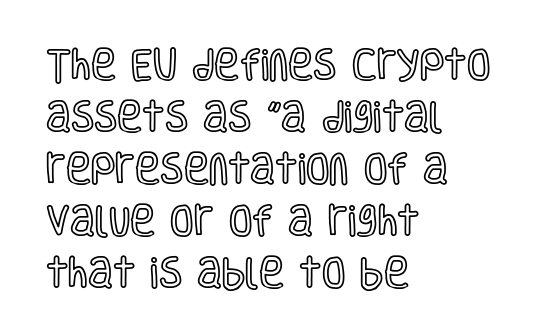
{"italic": "no", "width": "condensed", "x_height": "large", "monospaced": "no", "underline": "no", "align": "left", "line_spacing": "normal", "line_spacing_ratio": 1.53, "letter_spacing": "normal", "letter_spacing_em": 0.0, "glyph_px": 34}
